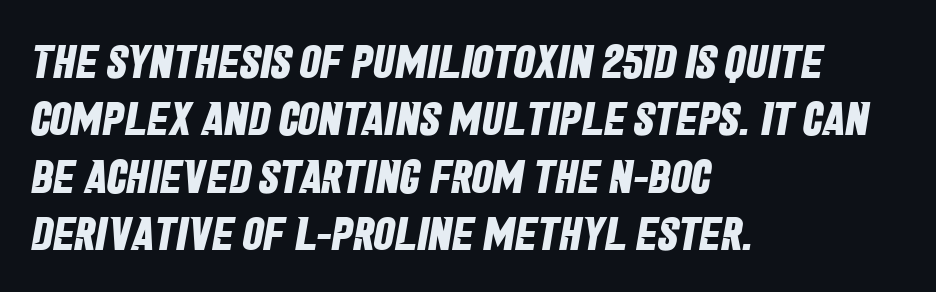
{"serif": "no", "bold": "yes", "weight": "bold", "width": "condensed", "stroke_contrast": "low", "x_height": "large", "monospaced": "no", "underline": "no", "align": "left", "line_spacing_ratio": 1.22, "letter_spacing": "normal", "letter_spacing_em": 0.0, "glyph_px": 47}
